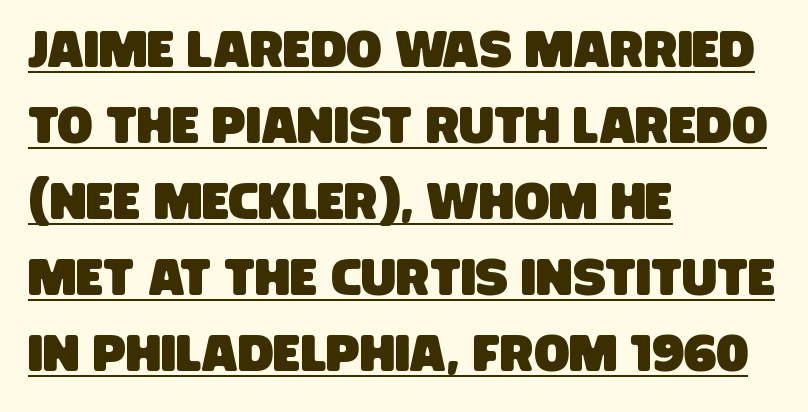
The passage shown is typed in a proportional face where columns would drift. This sample is left-justified, so line endings fall wherever the words run out. This sample carries an underscore along the baseline area. This is sans-serif lettering, the kind often seen on screens and signage. Does the leading feel generous? No, just average.
